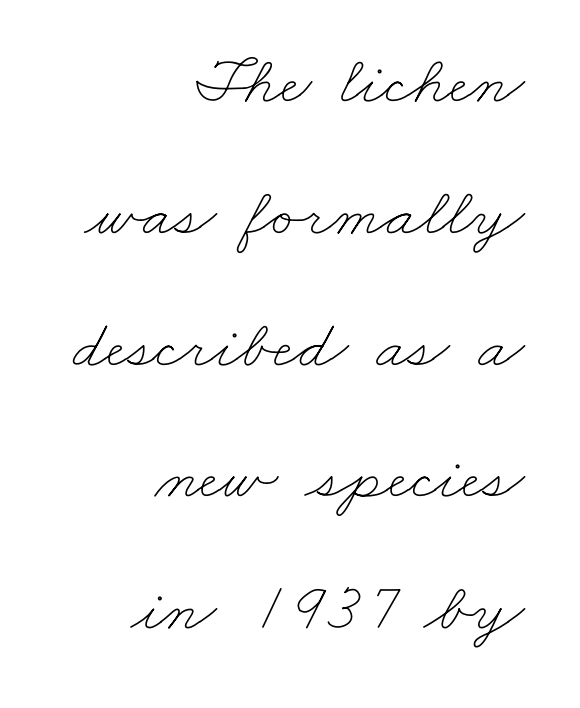
Bare-footed words on every line. These glyphs show unthickened strokes, regular width or finer. A great deal of white space separates one row of letters from the next. Think of a printed novel: that variable character pitch is what you see here. Reading down the block, your eye finds every line finishing at a fixed right position. Letter spacing: default.
